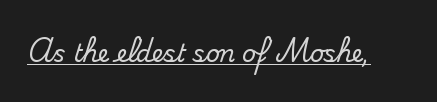
The image shows 24 px text type; set normal letter spacing, underlined.
